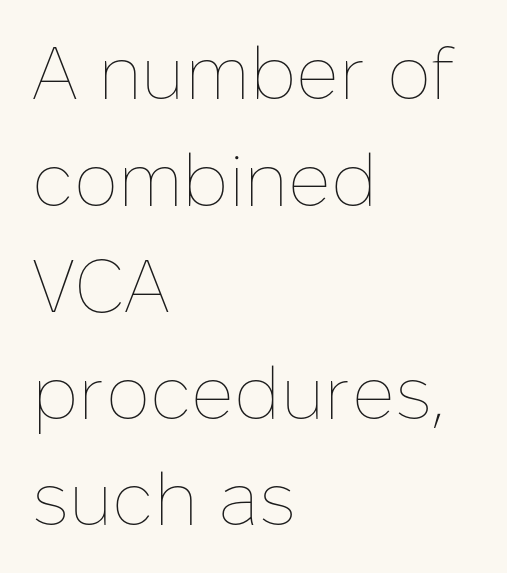
The image shows 74 px thin type, upright; set left-aligned, normal line spacing (1.44x), normal letter spacing, not underlined; low stroke contrast and a medium x-height.
